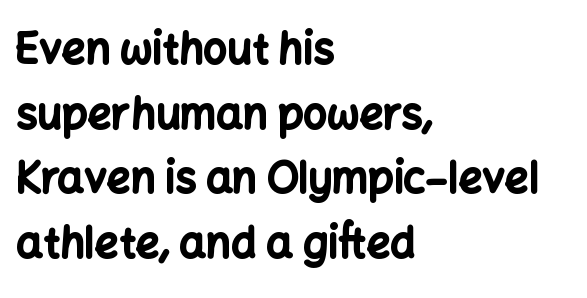
Q: Is the text bold? A: Yes.
Q: Is the text italic (slanted)? A: No, it is upright.
Q: Is the typeface a serif or a sans-serif typeface? A: Sans-serif.
Q: Is the text underlined? A: No.
Q: How is the paragraph aligned? A: Left-aligned.
Q: Is the spacing between letters normal or unusually wide? A: Normal.
Q: Is the spacing between lines tight, normal or loose? A: Normal.
Q: Width (condensed, normal, or wide)? A: Normal.
Q: Stroke contrast? A: Low.
Q: x-height? A: Medium.
Q: Monospaced? A: No.
